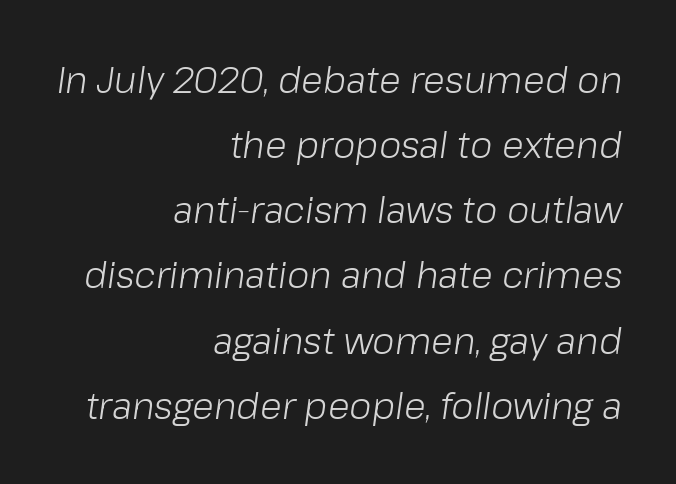
Glance below the letters and you will spot only blank space. Tall strokes in this sample are angled rather than plumb. The lines are quadded right. The rendering uses natural spacing where letterforms have individual widths.
